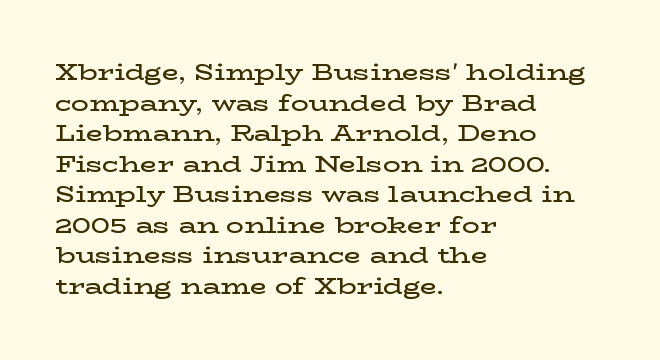
Q: Is the text bold? A: Semi-bold.
Q: Is the text italic (slanted)? A: No, it is upright.
Q: Is the text underlined? A: No.
Q: How is the paragraph aligned? A: Left-aligned.
Q: Is the spacing between letters normal or unusually wide? A: Normal.
Q: Is the spacing between lines tight, normal or loose? A: Normal.
